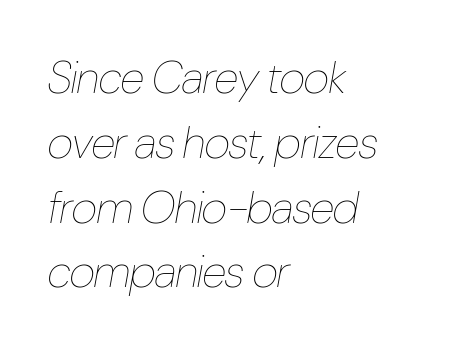
{"italic": "yes", "lean": "right", "slant_degrees": 10, "bold": "no", "weight": "thin", "width": "condensed", "stroke_contrast": "low", "x_height": "medium", "monospaced": "no", "underline": "no", "align": "left", "line_spacing": "normal", "line_spacing_ratio": 1.44, "letter_spacing": "normal", "letter_spacing_em": 0.0, "glyph_px": 45}
